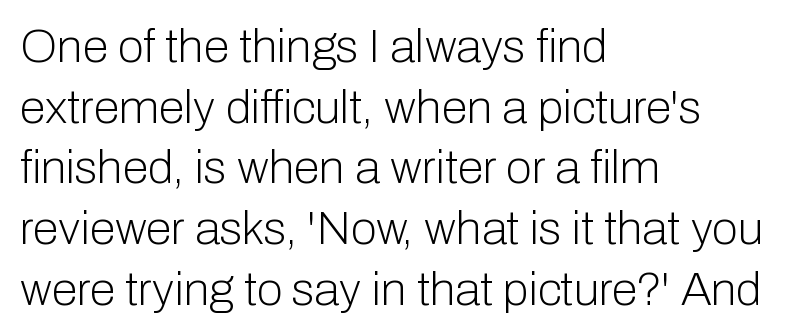
Q: Is the text bold? A: No.
Q: Is the text italic (slanted)? A: No, it is upright.
Q: Is the typeface a serif or a sans-serif typeface? A: Sans-serif.
Q: Is the text underlined? A: No.
Q: How is the paragraph aligned? A: Left-aligned.
Q: Is the spacing between letters normal or unusually wide? A: Normal.
Q: Is the spacing between lines tight, normal or loose? A: Normal.
Q: Width (condensed, normal, or wide)? A: Normal.
Q: Stroke contrast? A: Low.
Q: x-height? A: Medium.
Q: Monospaced? A: No.
